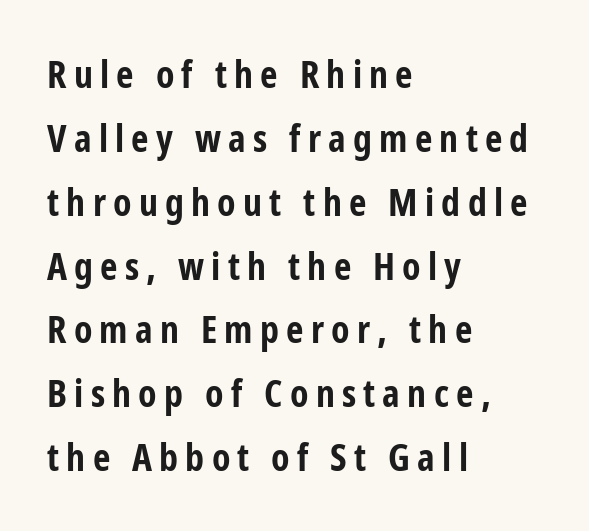
The vertical gap from one line to the next is medium. No feet cap the strokes, marking this as sans-serif type. Ascenders rise straight up at ninety degrees. Here the designer chose a conventional face with non-uniform glyph widths. Visually the block forms a straight wall on the left and a jagged coastline on the right. This rendering features lettering with no underline.
